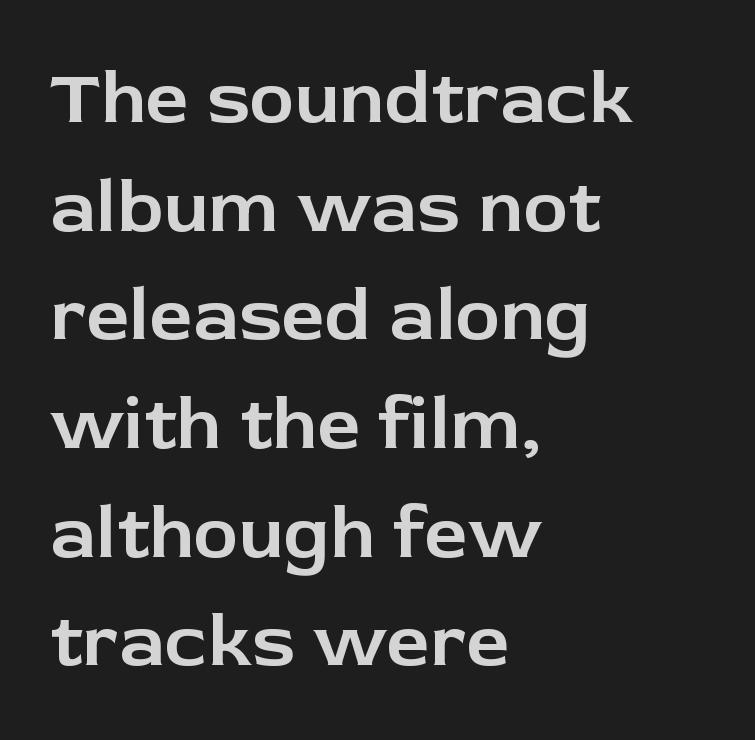
The image shows 76 px sans-serif type, upright; set left-aligned, normal line spacing (1.43x), normal letter spacing, not underlined; low stroke contrast and a medium x-height.
